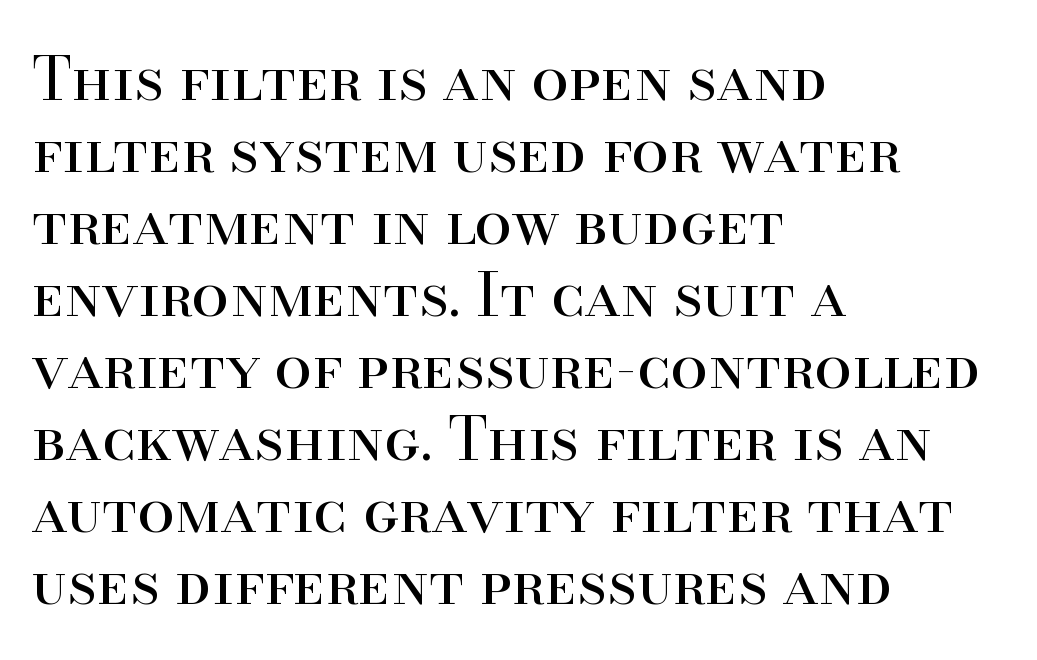
Q: Is the text bold? A: No.
Q: Is the text italic (slanted)? A: No, it is upright.
Q: Is the typeface a serif or a sans-serif typeface? A: Serif.
Q: Is the text underlined? A: No.
Q: How is the paragraph aligned? A: Left-aligned.
Q: Is the spacing between letters normal or unusually wide? A: Normal.
Q: Width (condensed, normal, or wide)? A: Normal.
Q: Stroke contrast? A: High.
Q: x-height? A: Small.
Q: Monospaced? A: No.
